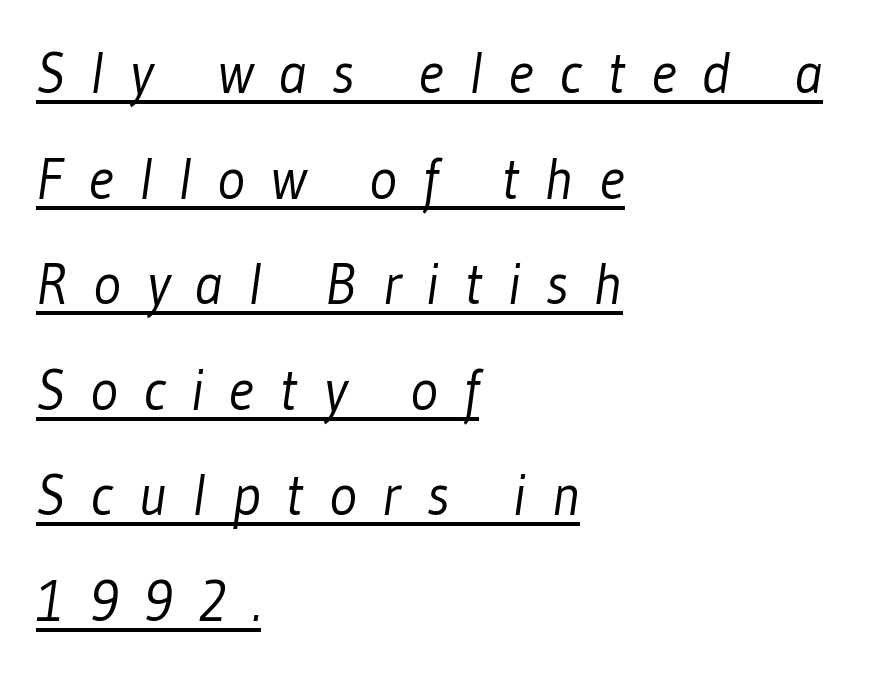
Q: Is the text bold? A: No.
Q: Is the typeface a serif or a sans-serif typeface? A: Sans-serif.
Q: Is the text underlined? A: Yes.
Q: How is the paragraph aligned? A: Left-aligned.
Q: Is the spacing between letters normal or unusually wide? A: Unusually wide.
Q: Width (condensed, normal, or wide)? A: Condensed.
Q: Stroke contrast? A: Low.
Q: x-height? A: Medium.
Q: Monospaced? A: No.
